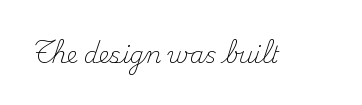
Q: Is the text bold? A: No.
Q: Is the text italic (slanted)? A: Yes.
Q: Is the text underlined? A: No.
Q: Is the spacing between letters normal or unusually wide? A: Normal.
